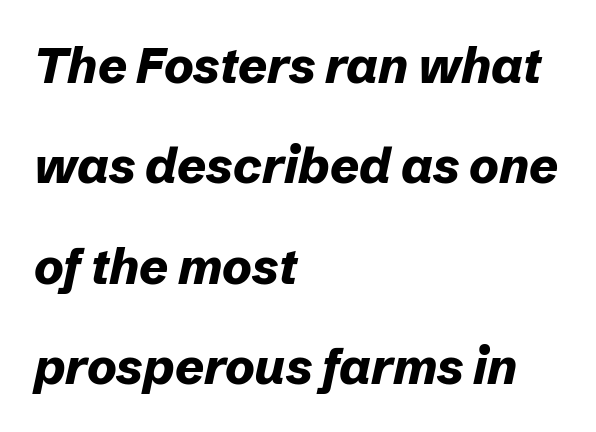
Each word holds together tightly as a unit, with standard inter-letter gaps. Honestly, the rows look like they've been pulled way apart. Looks like regular typesetting: each glyph gets only the width it needs. No word sits above an underline. This sample is left-justified, so line endings fall wherever the words run out.
